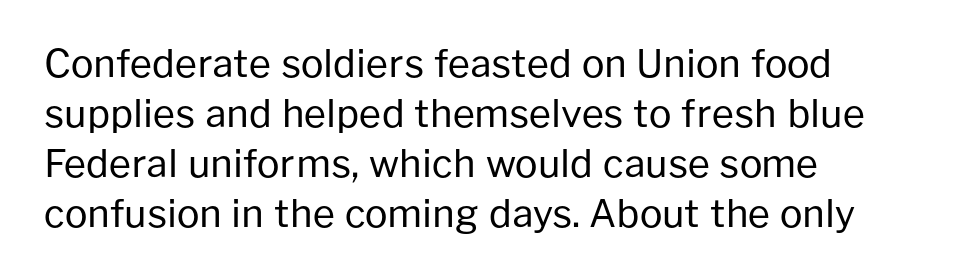
Q: Is the text bold? A: No.
Q: Is the text italic (slanted)? A: No, it is upright.
Q: Is the typeface a serif or a sans-serif typeface? A: Sans-serif.
Q: Is the text underlined? A: No.
Q: How is the paragraph aligned? A: Left-aligned.
Q: Is the spacing between letters normal or unusually wide? A: Normal.
Q: Is the spacing between lines tight, normal or loose? A: Normal.
Q: Width (condensed, normal, or wide)? A: Normal.
Q: Stroke contrast? A: Low.
Q: x-height? A: Medium.
Q: Monospaced? A: No.
